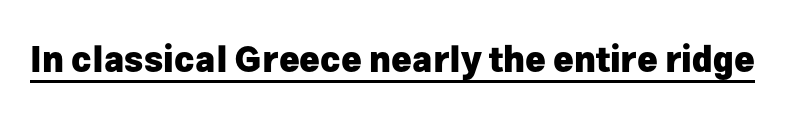
Q: Is the text bold? A: Yes.
Q: Is the text italic (slanted)? A: No, it is upright.
Q: Is the typeface a serif or a sans-serif typeface? A: Sans-serif.
Q: Is the text underlined? A: Yes.
Q: Is the spacing between letters normal or unusually wide? A: Normal.
Q: Width (condensed, normal, or wide)? A: Normal.
Q: Stroke contrast? A: Low.
Q: x-height? A: Medium.
Q: Monospaced? A: No.
